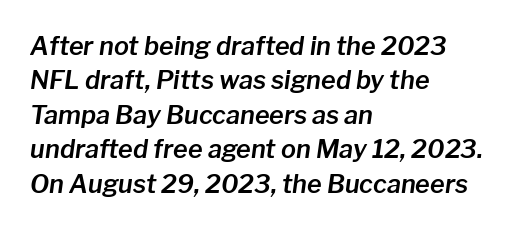
{"italic": "yes", "lean": "right", "slant_degrees": 8, "underline": "no", "align": "left", "line_spacing": "normal", "line_spacing_ratio": 1.38, "letter_spacing": "normal", "letter_spacing_em": 0.0, "glyph_px": 25}
